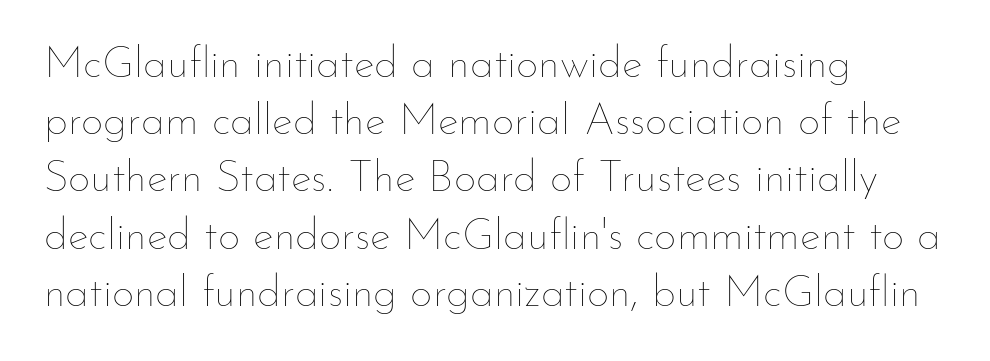
Q: Is the text bold? A: No.
Q: Is the text italic (slanted)? A: No, it is upright.
Q: Is the text underlined? A: No.
Q: How is the paragraph aligned? A: Left-aligned.
Q: Is the spacing between letters normal or unusually wide? A: Normal.
Q: Is the spacing between lines tight, normal or loose? A: Normal.
Q: Width (condensed, normal, or wide)? A: Normal.
Q: Stroke contrast? A: Low.
Q: x-height? A: Small.
Q: Monospaced? A: No.
